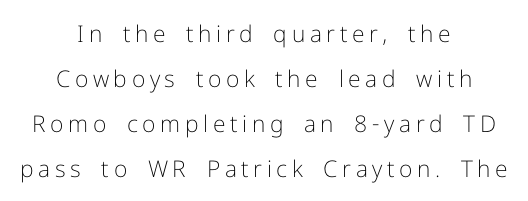
Q: Is the text bold? A: No.
Q: Is the text italic (slanted)? A: No, it is upright.
Q: Is the text underlined? A: No.
Q: How is the paragraph aligned? A: Centered.
Q: Is the spacing between letters normal or unusually wide? A: Unusually wide.
Q: Is the spacing between lines tight, normal or loose? A: Loose.
